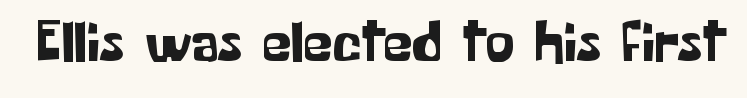
{"serif": "no", "italic": "no", "width": "normal", "stroke_contrast": "low", "x_height": "medium", "monospaced": "no", "underline": "no", "letter_spacing": "normal", "letter_spacing_em": 0.0, "glyph_px": 59}
